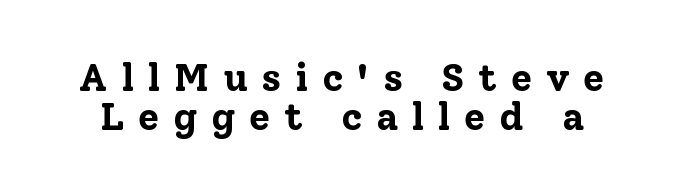
The passage shown is typed in a proportional face where columns would drift. In terms of posture, this sample is upright. Spacing between characters has been opened up far beyond the box default. No word sits above an underline. Notice how descenders almost collide with the ascenders below — that's tight leading.
